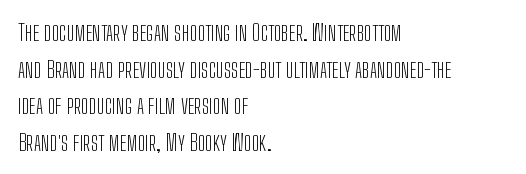
{"italic": "no", "bold": "no", "underline": "no", "align": "left", "line_spacing": "normal", "line_spacing_ratio": 1.59, "letter_spacing": "normal", "letter_spacing_em": 0.0, "glyph_px": 23}
